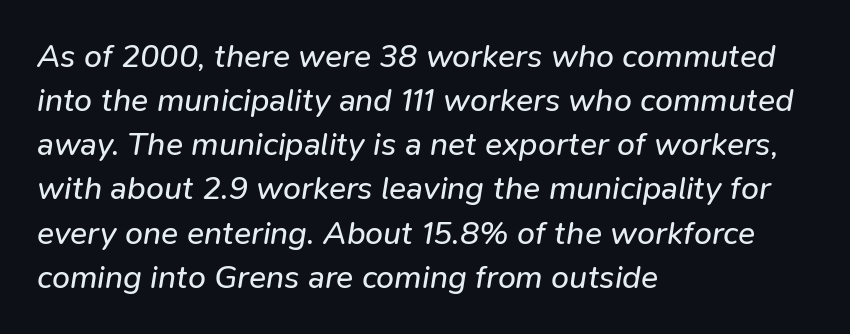
The image shows 32 px regular-weight type, italic (leaning right); set left-aligned, normal line spacing (1.38x), normal letter spacing, not underlined; low stroke contrast and a medium x-height.
